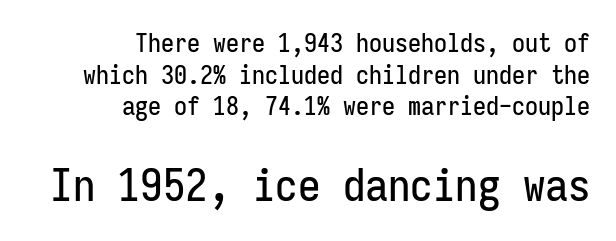
Q: Is the text italic (slanted)? A: No, it is upright.
Q: Is the typeface a serif or a sans-serif typeface? A: Sans-serif.
Q: Is the text underlined? A: No.
Q: How is the paragraph aligned? A: Right-aligned.
Q: Is the spacing between letters normal or unusually wide? A: Normal.
Q: Which block of text is set in a larger size, the first (top) or the second (bottom)? A: The second (bottom) one.
Q: Width (condensed, normal, or wide)? A: Condensed.
Q: Stroke contrast? A: Low.
Q: x-height? A: Medium.
Q: Monospaced? A: Yes.
